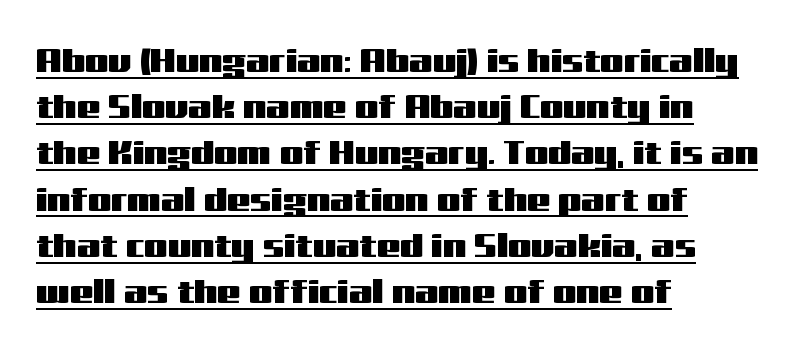
Italic: no, the glyphs are upright roman. The letters carry no serifs — their stems end cleanly without finishing strokes. Underlining? Definitely there. The face used here is proportionally spaced, like ordinary book or web type. How are the letters spaced? Ordinarily, with no added tracking. Notice how descenders clear the ascenders below comfortably — that's standard leading.
